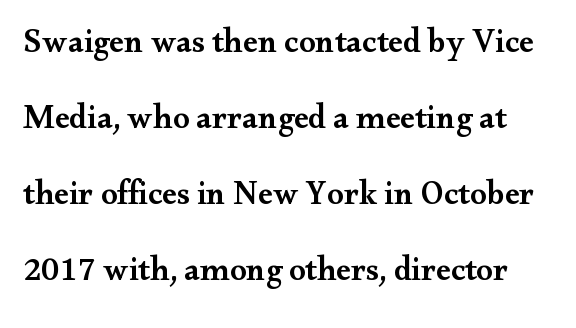
{"serif": "yes", "italic": "no", "bold": "semi", "weight": "semibold", "width": "wide", "stroke_contrast": "medium", "x_height": "small", "monospaced": "no", "underline": "no", "line_spacing": "loose", "line_spacing_ratio": 2.3, "letter_spacing": "normal", "letter_spacing_em": 0.0, "glyph_px": 33}
